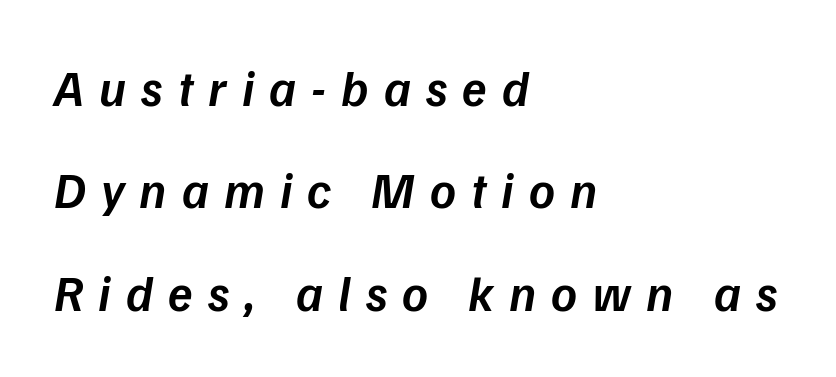
Looks like regular typesetting: each glyph gets only the width it needs. The passage shown stacks its lines with a broad gap. Typeset ragged right — the left edge is the straight one. The rendering applies a slant to the glyphs. Descenders hang freely into open space. Look at the tracking — it's clearly loosened, letters drifting apart.
